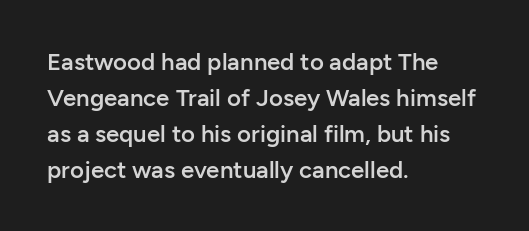
Q: Is the text bold? A: Semi-bold.
Q: Is the text italic (slanted)? A: No, it is upright.
Q: Is the text underlined? A: No.
Q: How is the paragraph aligned? A: Left-aligned.
Q: Is the spacing between letters normal or unusually wide? A: Normal.
Q: Is the spacing between lines tight, normal or loose? A: Normal.
